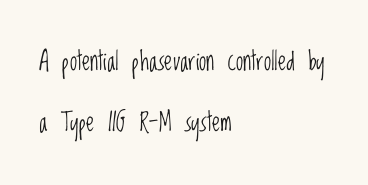
The image shows 26 px text type, upright; set left-aligned, loose line spacing (2.34x), normal letter spacing, not underlined.
